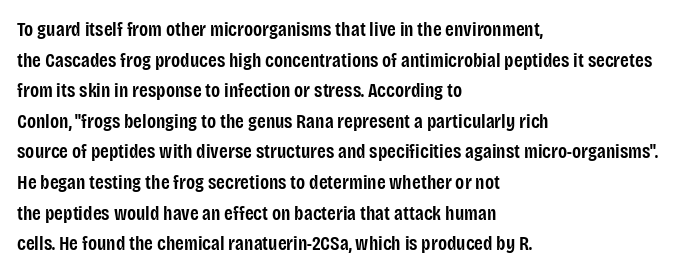
This rendering features lettering with no underline. Students, observe: this is what conventionally led text looks like. Students, note that the glyphs here touch the page at normal intervals. The specimen reads as upright at a glance.
